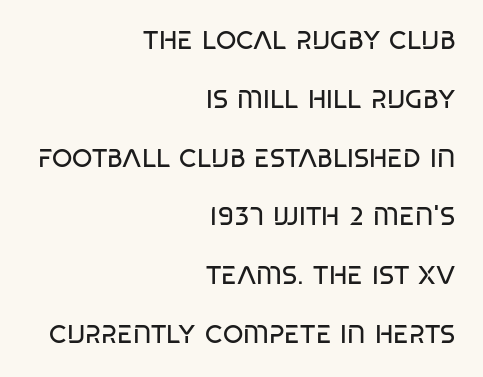
What's the leading like? Stretched, with rows far apart. Words float on clear page, feet unadorned. Line endings align vertically; line beginnings do not. The type is set solid horizontally, with unmodified tracking. Ink coverage per letter is moderate at most.
